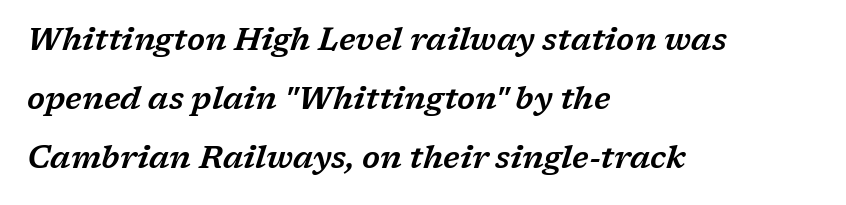
The image shows 31 px wide serif type, italic (leaning right); set left-aligned, loose line spacing (1.91x), normal letter spacing, not underlined; low stroke contrast and a medium x-height.
